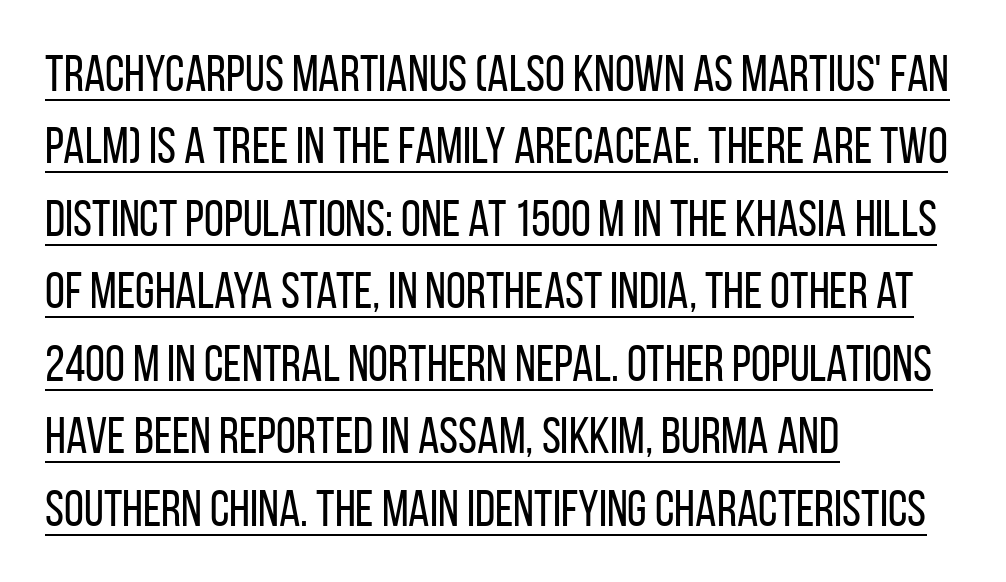
Type style note: lacks serifs. Is there an underline? Yes — a line sits under the letters. The passage shown is typed in a proportional face where columns would drift. Stroke thickness stays within the range of a standard reading face or lighter.
